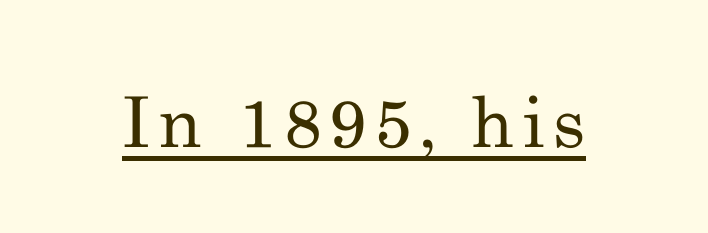
{"serif": "yes", "italic": "no", "bold": "no", "weight": "regular", "width": "normal", "stroke_contrast": "medium", "x_height": "small", "monospaced": "no", "underline": "yes", "glyph_px": 70}
